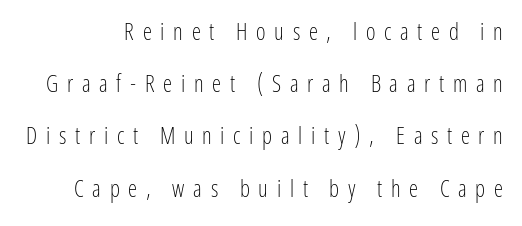
{"italic": "no", "bold": "no", "underline": "no", "line_spacing": "loose", "line_spacing_ratio": 2.27, "letter_spacing": "wide", "letter_spacing_em": 0.38, "glyph_px": 23}
